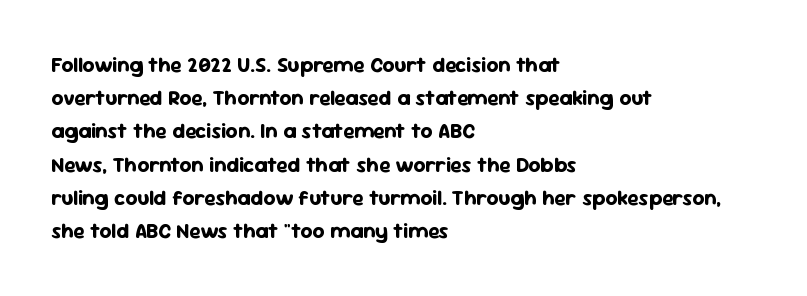
{"italic": "no", "bold": "yes", "underline": "no", "align": "left", "line_spacing": "normal", "line_spacing_ratio": 1.58, "letter_spacing": "normal", "letter_spacing_em": 0.0, "glyph_px": 21}
